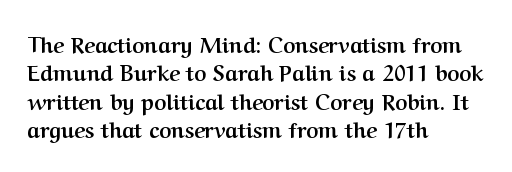
{"italic": "no", "bold": "yes", "underline": "no", "align": "left", "line_spacing": "normal", "line_spacing_ratio": 1.35, "letter_spacing": "normal", "letter_spacing_em": 0.0, "glyph_px": 21}
